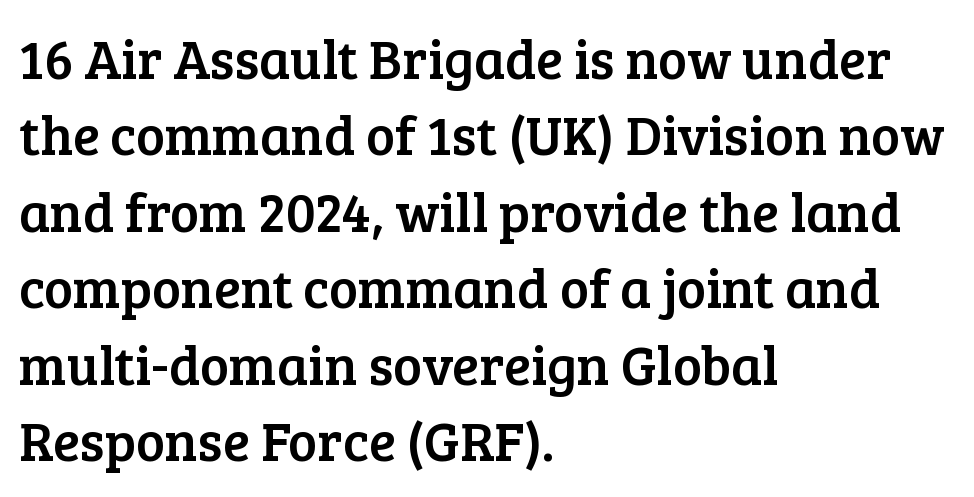
The image shows 55 px serif type, upright; set left-aligned, normal line spacing (1.39x), normal letter spacing, not underlined; low stroke contrast and a medium x-height.
